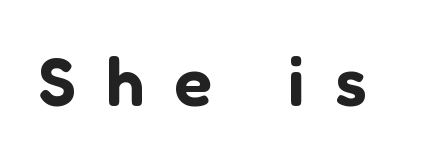
Q: Is the text italic (slanted)? A: No, it is upright.
Q: Is the typeface a serif or a sans-serif typeface? A: Sans-serif.
Q: Is the text underlined? A: No.
Q: Is the spacing between letters normal or unusually wide? A: Unusually wide.
Q: Width (condensed, normal, or wide)? A: Normal.
Q: Stroke contrast? A: Low.
Q: x-height? A: Medium.
Q: Monospaced? A: No.
